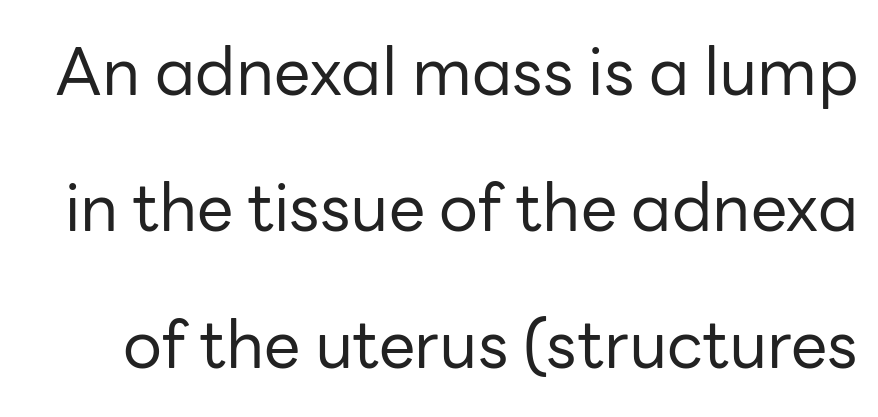
The letters advance in unequal steps, a hallmark of proportional type. Successive baselines arrive slowly, with a big drop between each. The passage shown has conventional tracking throughout. No italicization has been applied; the sample stays upright. Honestly, there is no underline to notice here at all.
